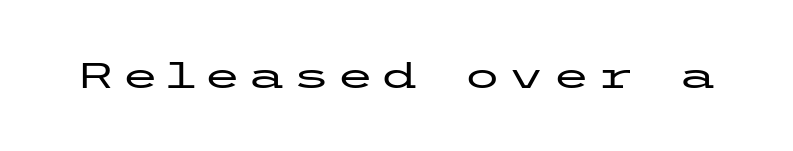
Any mark beneath the type? The region is blank. Ordinary non-slanted type is in use. Look at the bottom of the vertical strokes: they stop flat, with no serifs.
